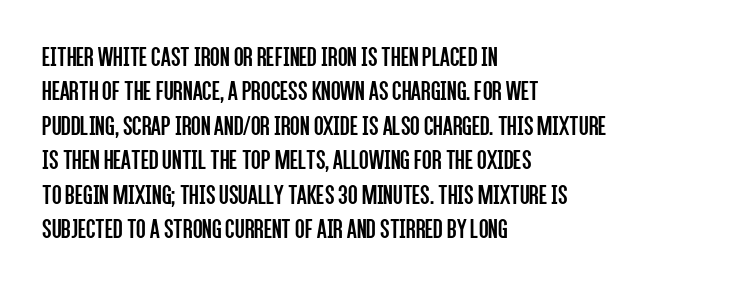
The image shows 28 px regular-weight, condensed sans-serif type, upright; set left-aligned, line spacing 1.23x, normal letter spacing, not underlined; low stroke contrast and a large x-height.
